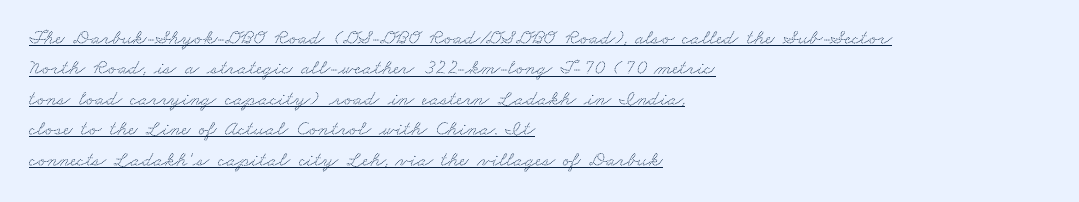
Q: Is the text underlined? A: Yes.
Q: How is the paragraph aligned? A: Left-aligned.
Q: Is the spacing between letters normal or unusually wide? A: Normal.
Q: Is the spacing between lines tight, normal or loose? A: Normal.
